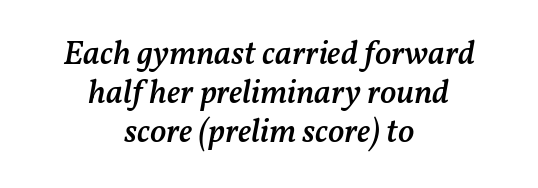
Q: Is the text bold? A: Semi-bold.
Q: Is the text italic (slanted)? A: Yes, it leans right by about 11 degrees.
Q: Is the text underlined? A: No.
Q: How is the paragraph aligned? A: Centered.
Q: Is the spacing between letters normal or unusually wide? A: Normal.
Q: Is the spacing between lines tight, normal or loose? A: Tight.
Q: Width (condensed, normal, or wide)? A: Normal.
Q: Stroke contrast? A: Medium.
Q: x-height? A: Medium.
Q: Monospaced? A: No.
